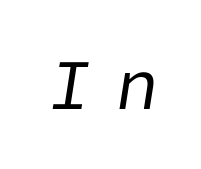
Q: Is the text bold? A: No.
Q: Is the text italic (slanted)? A: Yes, it leans right by about 9 degrees.
Q: Is the text underlined? A: No.
Q: Is the spacing between letters normal or unusually wide? A: Unusually wide.
Q: Width (condensed, normal, or wide)? A: Normal.
Q: Stroke contrast? A: Low.
Q: x-height? A: Medium.
